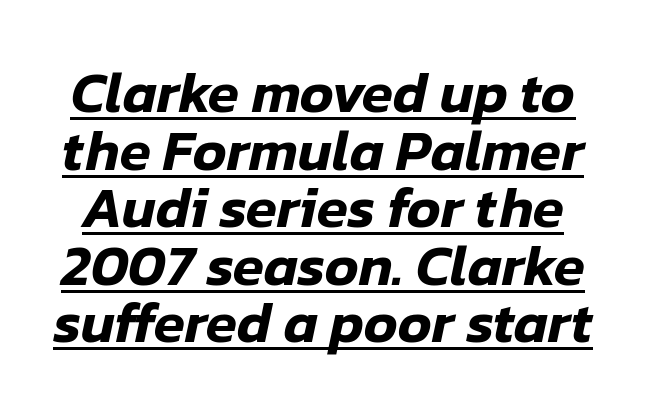
This sample uses plain, unmodified letter spacing. The rendering uses natural spacing where letterforms have individual widths. Summary of vertical rhythm: compact, with narrow interline spacing. What decoration does the sample have? An underline.
